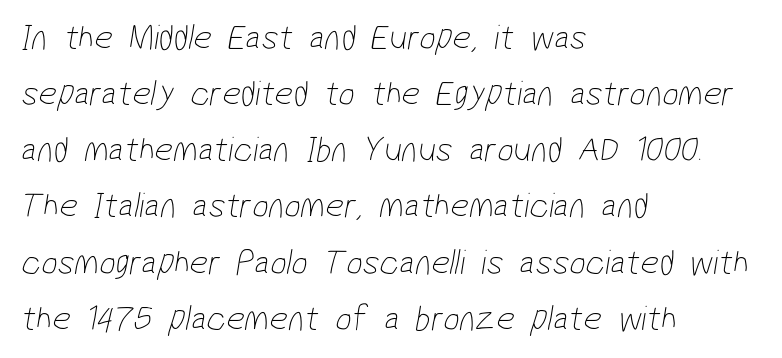
The image shows 36 px thin, condensed sans-serif type; set left-aligned, normal line spacing (1.56x), normal letter spacing, not underlined; low stroke contrast and a medium x-height.
